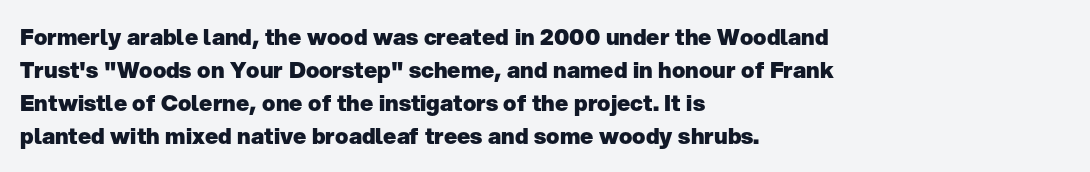
Q: Is the text bold? A: Yes.
Q: Is the text italic (slanted)? A: No, it is upright.
Q: Is the text underlined? A: No.
Q: How is the paragraph aligned? A: Left-aligned.
Q: Is the spacing between letters normal or unusually wide? A: Normal.
Q: Is the spacing between lines tight, normal or loose? A: Normal.
